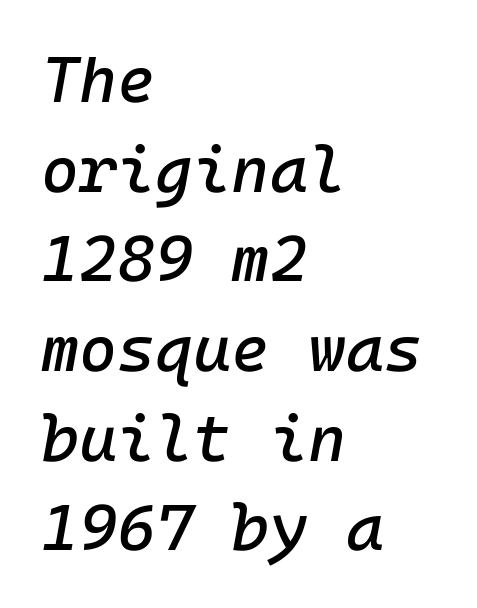
Yep, that's italic — everything's leaning. A bare baseline throughout the passage. Characters follow at the spacing the type designer built in. Baseline-to-baseline distance is the conventional proportion of letter height. A student would call this left alignment; a typographer would say flush left, rag right.
